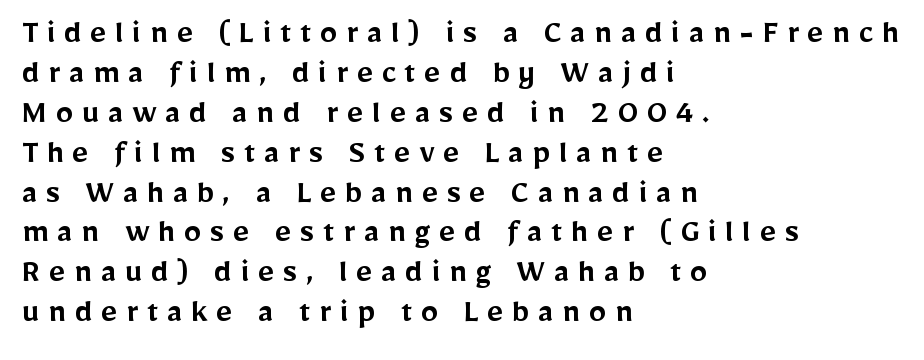
{"serif": "no", "italic": "no", "bold": "semi", "weight": "semibold", "width": "normal", "stroke_contrast": "low", "x_height": "medium", "monospaced": "no", "underline": "no", "align": "left", "line_spacing": "tight", "line_spacing_ratio": 1.14, "letter_spacing": "wide", "letter_spacing_em": 0.25, "glyph_px": 35}
